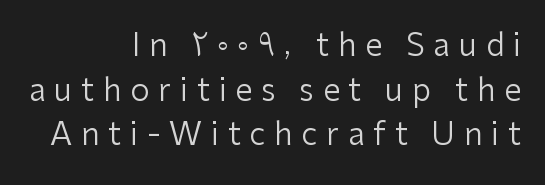
Layout note: lines flush right. The line texture is sparse and dotted thanks to wide tracking. The letters stand straight up with perfectly vertical stems. Underline: absent. Horizontal bands of white between lines are of average thickness. This sample has the flowing, uneven cadence of proportional lettering.
